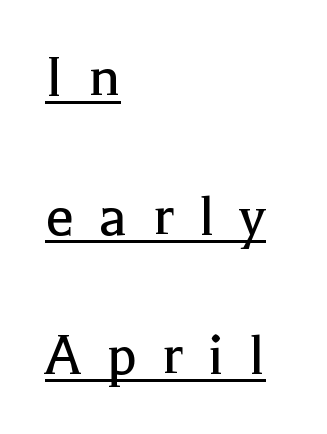
Q: Is the text bold? A: No.
Q: Is the text italic (slanted)? A: No, it is upright.
Q: Is the typeface a serif or a sans-serif typeface? A: Serif.
Q: Is the text underlined? A: Yes.
Q: How is the paragraph aligned? A: Left-aligned.
Q: Is the spacing between letters normal or unusually wide? A: Unusually wide.
Q: Is the spacing between lines tight, normal or loose? A: Loose.
Q: Width (condensed, normal, or wide)? A: Normal.
Q: x-height? A: Medium.
Q: Monospaced? A: No.
